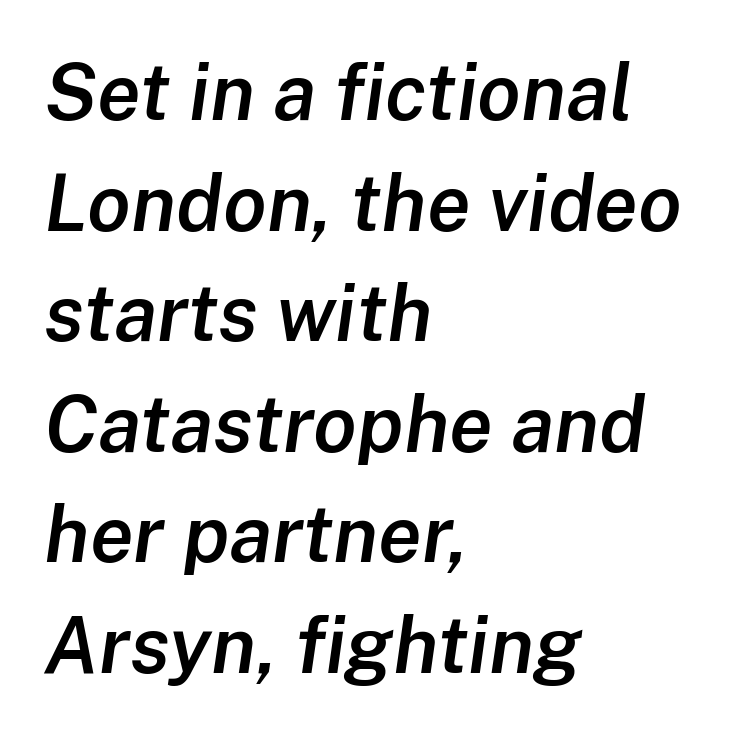
Each word holds together tightly as a unit, with standard inter-letter gaps. Where is the straight margin? On the left. The space between consecutive lines is moderate. Moderately thickened strokes mark this as semibold type.
